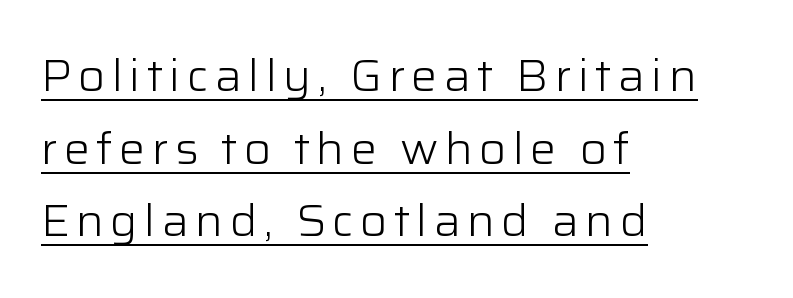
Q: Is the text bold? A: No.
Q: Is the text italic (slanted)? A: No, it is upright.
Q: Is the typeface a serif or a sans-serif typeface? A: Sans-serif.
Q: Is the text underlined? A: Yes.
Q: How is the paragraph aligned? A: Left-aligned.
Q: Is the spacing between lines tight, normal or loose? A: Normal.
Q: Width (condensed, normal, or wide)? A: Normal.
Q: Stroke contrast? A: Low.
Q: x-height? A: Medium.
Q: Monospaced? A: No.
